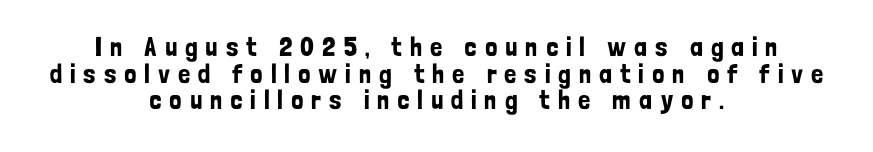
The image shows 27 px text type, upright; set centered, tight line spacing (0.99x), unusually wide letter spacing (+0.29 em), not underlined.
